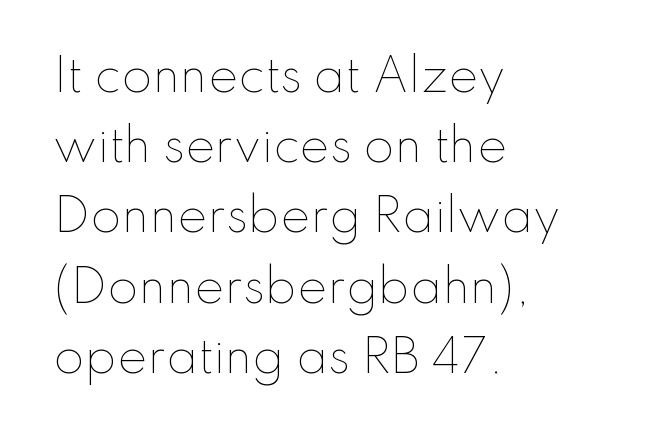
Q: Is the text bold? A: No.
Q: Is the text italic (slanted)? A: No, it is upright.
Q: Is the text underlined? A: No.
Q: How is the paragraph aligned? A: Left-aligned.
Q: Is the spacing between letters normal or unusually wide? A: Normal.
Q: Is the spacing between lines tight, normal or loose? A: Normal.
Q: Width (condensed, normal, or wide)? A: Normal.
Q: Stroke contrast? A: Low.
Q: x-height? A: Small.
Q: Monospaced? A: No.
